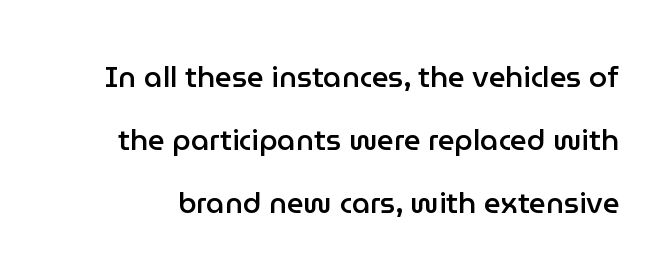
{"serif": "no", "italic": "no", "bold": "semi", "weight": "semibold", "width": "normal", "stroke_contrast": "low", "x_height": "medium", "monospaced": "no", "underline": "no", "line_spacing": "loose", "line_spacing_ratio": 2.17, "letter_spacing": "normal", "letter_spacing_em": 0.0, "glyph_px": 29}
